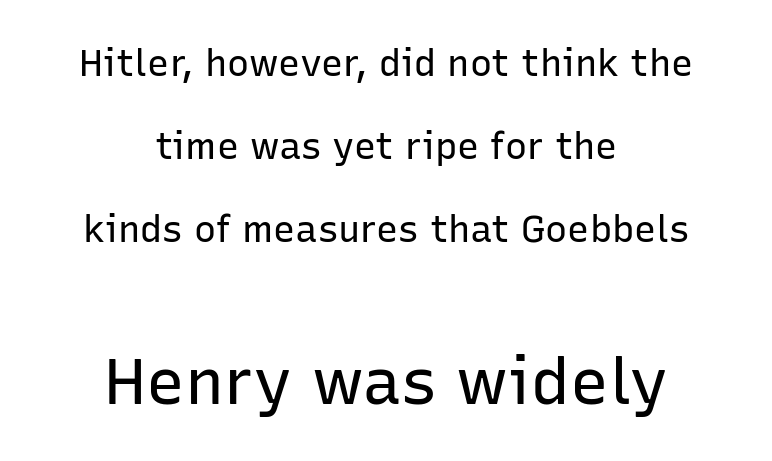
{"serif": "no", "italic": "no", "bold": "no", "weight": "regular", "width": "normal", "stroke_contrast": "low", "x_height": "medium", "monospaced": "no", "underline": "no", "align": "center", "line_spacing": "loose", "line_spacing_ratio": 2.25, "letter_spacing": "normal", "letter_spacing_em": 0.0, "larger_block": "second", "size_ratio": 1.76, "glyph_px": 65}
